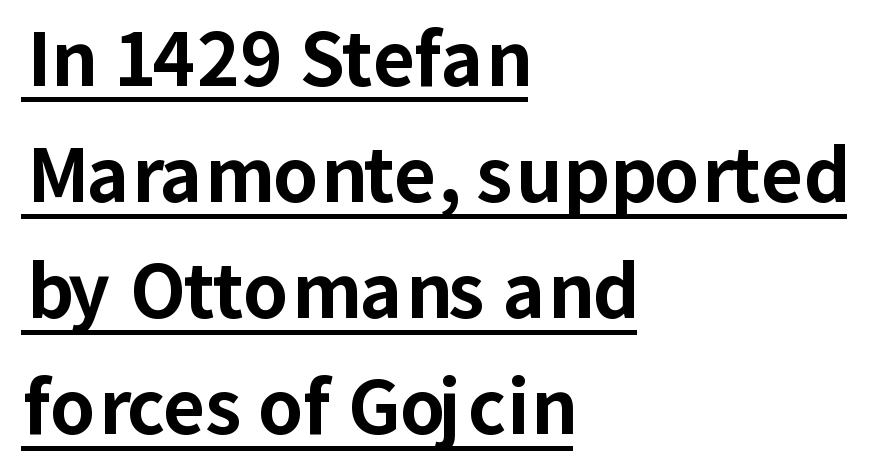
Compared with typical paragraphs, the rows here are spaced about the same. Each glyph is drawn with heavy, bold strokes. Check the space under the baseline: a stroke is drawn there. Do the characters align in a grid? No, the font is proportional.
